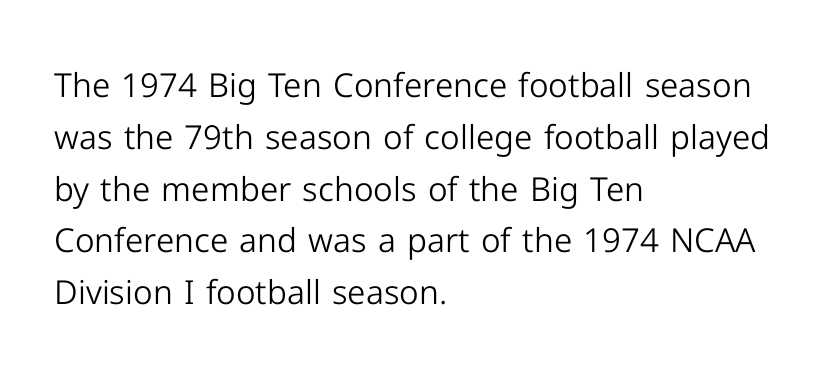
The image shows 33 px light sans-serif type, upright; set left-aligned, normal line spacing (1.57x), normal letter spacing, not underlined; low stroke contrast and a medium x-height.
